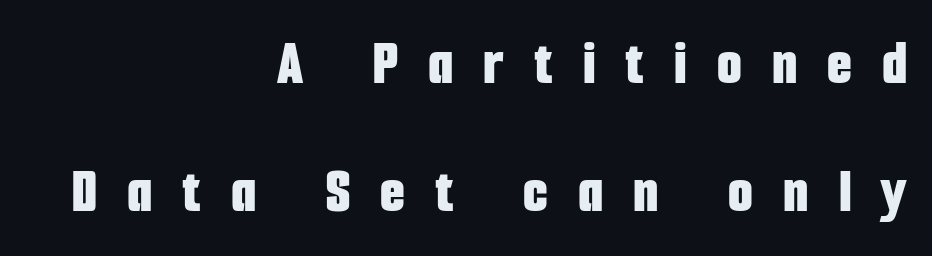
Q: Is the text bold? A: Yes.
Q: Is the text italic (slanted)? A: No, it is upright.
Q: Is the typeface a serif or a sans-serif typeface? A: Sans-serif.
Q: Is the text underlined? A: No.
Q: How is the paragraph aligned? A: Right-aligned.
Q: Is the spacing between letters normal or unusually wide? A: Unusually wide.
Q: Is the spacing between lines tight, normal or loose? A: Loose.
Q: Width (condensed, normal, or wide)? A: Condensed.
Q: Stroke contrast? A: Low.
Q: x-height? A: Medium.
Q: Monospaced? A: No.
